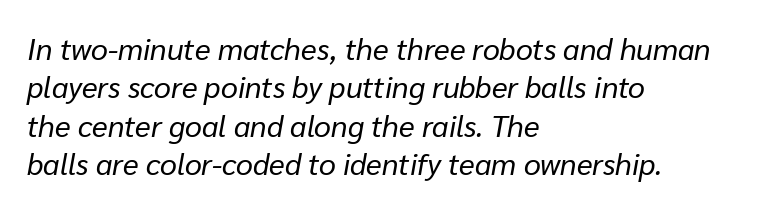
The image shows 30 px regular-weight type, italic (leaning right); set left-aligned, normal line spacing (1.28x), normal letter spacing, not underlined; low stroke contrast and a medium x-height.
